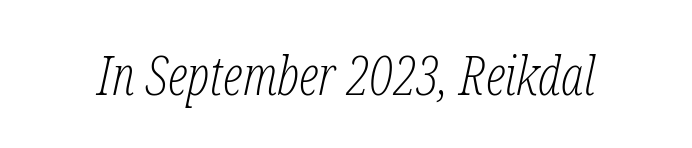
Q: Is the text bold? A: No.
Q: Is the text italic (slanted)? A: Yes, it leans right by about 12 degrees.
Q: Is the typeface a serif or a sans-serif typeface? A: Serif.
Q: Is the text underlined? A: No.
Q: Is the spacing between letters normal or unusually wide? A: Normal.
Q: Width (condensed, normal, or wide)? A: Condensed.
Q: Stroke contrast? A: Low.
Q: x-height? A: Medium.
Q: Monospaced? A: No.
